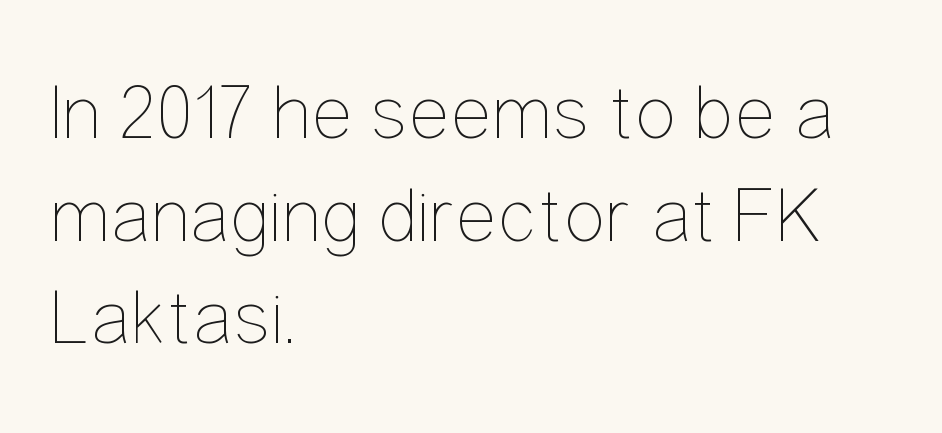
Q: Is the text bold? A: No.
Q: Is the text italic (slanted)? A: No, it is upright.
Q: Is the text underlined? A: No.
Q: How is the paragraph aligned? A: Left-aligned.
Q: Is the spacing between letters normal or unusually wide? A: Normal.
Q: Is the spacing between lines tight, normal or loose? A: Normal.
Q: Width (condensed, normal, or wide)? A: Condensed.
Q: Stroke contrast? A: Low.
Q: x-height? A: Medium.
Q: Monospaced? A: No.
